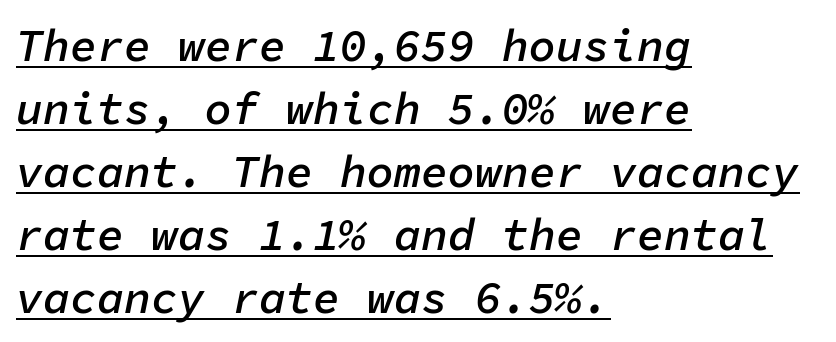
Q: Is the text bold? A: Semi-bold.
Q: Is the text italic (slanted)? A: Yes, it leans right by about 11 degrees.
Q: Is the text underlined? A: Yes.
Q: How is the paragraph aligned? A: Left-aligned.
Q: Is the spacing between letters normal or unusually wide? A: Normal.
Q: Is the spacing between lines tight, normal or loose? A: Normal.
Q: Width (condensed, normal, or wide)? A: Normal.
Q: Stroke contrast? A: Low.
Q: x-height? A: Medium.
Q: Monospaced? A: Yes.
